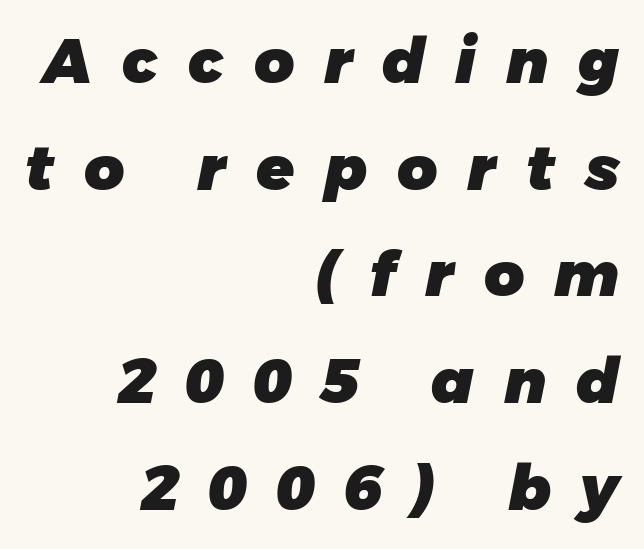
I'd describe the lettering as bold — thick and assertive. Here the glyphs are tracked loosely, breaking word shapes into spaced letters. Each letter's strokes conclude bluntly, with no projecting serifs. The compositor pushed each line to the right boundary.
